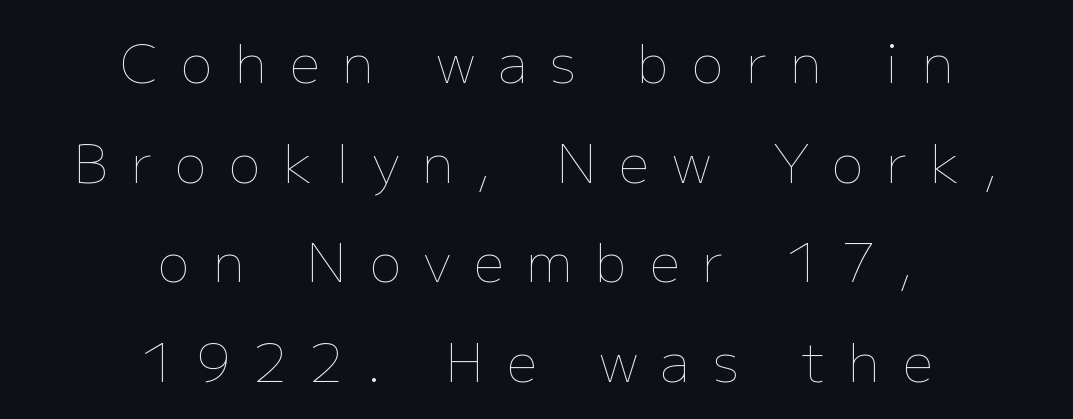
Q: Is the text bold? A: No.
Q: Is the text italic (slanted)? A: No, it is upright.
Q: Is the text underlined? A: No.
Q: How is the paragraph aligned? A: Centered.
Q: Is the spacing between letters normal or unusually wide? A: Unusually wide.
Q: Width (condensed, normal, or wide)? A: Normal.
Q: Stroke contrast? A: Low.
Q: x-height? A: Medium.
Q: Monospaced? A: No.
